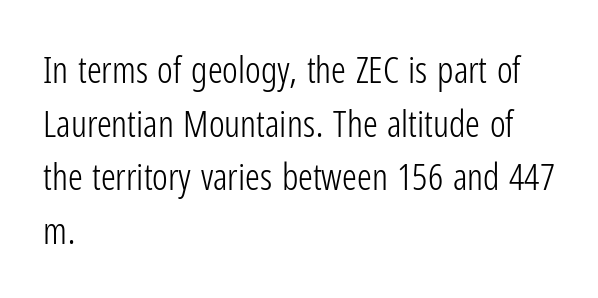
The image shows 37 px light, condensed sans-serif type, upright; set left-aligned, normal line spacing (1.45x), normal letter spacing, not underlined; low stroke contrast and a medium x-height.
